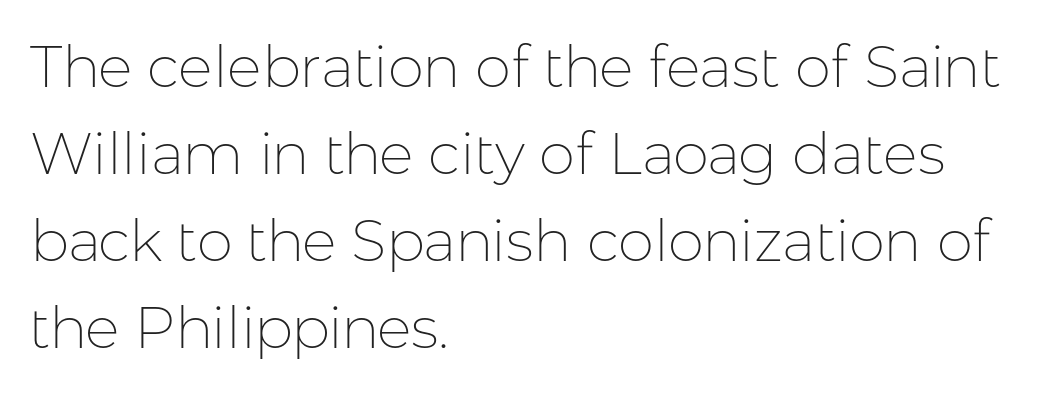
The image shows 58 px thin sans-serif type, upright; set left-aligned, normal line spacing (1.5x), normal letter spacing, not underlined; low stroke contrast and a medium x-height.
